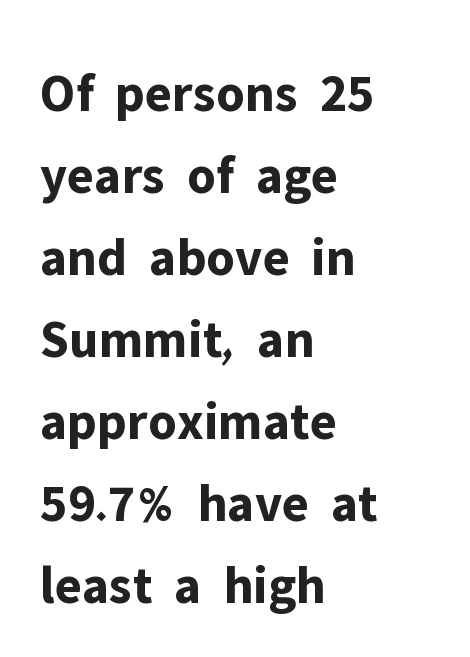
Q: Is the text bold? A: Yes.
Q: Is the text italic (slanted)? A: No, it is upright.
Q: Is the typeface a serif or a sans-serif typeface? A: Sans-serif.
Q: Is the text underlined? A: No.
Q: How is the paragraph aligned? A: Left-aligned.
Q: Is the spacing between letters normal or unusually wide? A: Normal.
Q: Is the spacing between lines tight, normal or loose? A: Normal.
Q: Width (condensed, normal, or wide)? A: Normal.
Q: Stroke contrast? A: Low.
Q: x-height? A: Medium.
Q: Monospaced? A: No.
